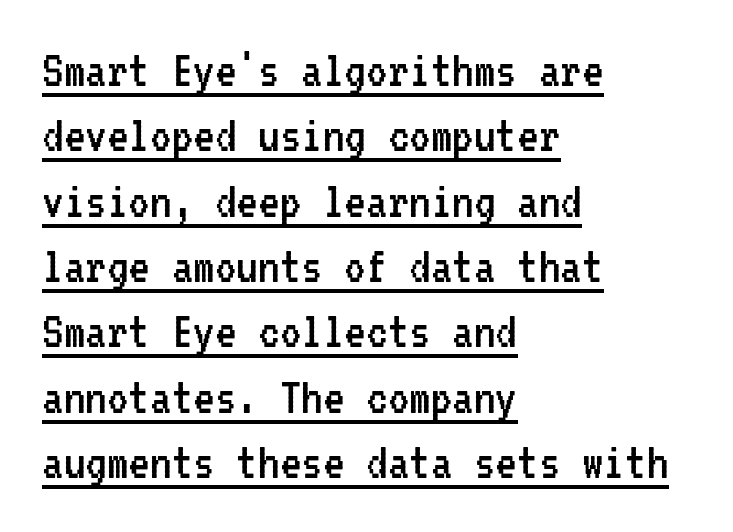
{"serif": "no", "italic": "no", "bold": "no", "weight": "regular", "width": "condensed", "stroke_contrast": "low", "x_height": "medium", "monospaced": "yes", "underline": "yes", "align": "left", "line_spacing_ratio": 1.21, "letter_spacing": "normal", "letter_spacing_em": 0.0, "glyph_px": 54}
